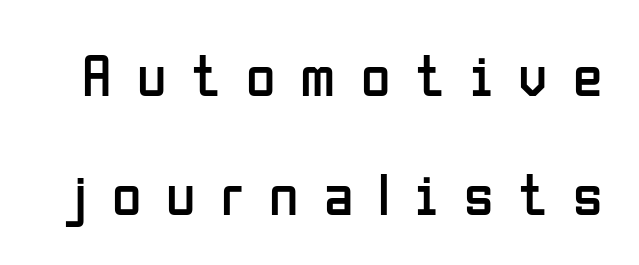
Baseline-to-baseline distance is far greater than the letter height. Character widths vary here, with narrow letters taking less room than wide ones. Weight class: somewhere from thin through regular. Vertical strokes here are truly vertical. The tracking jumps out immediately: characters are airy and widely separated. Each letter's strokes conclude bluntly, with no projecting serifs.
